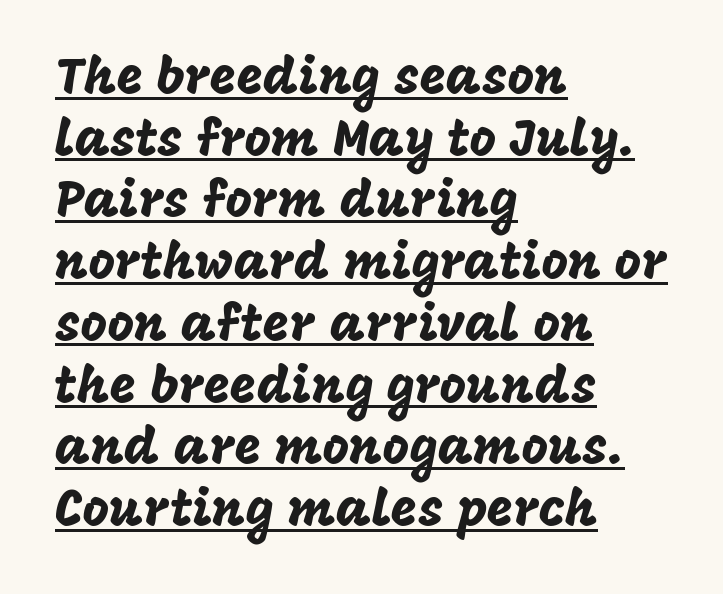
Q: Is the text italic (slanted)? A: Yes.
Q: Is the typeface a serif or a sans-serif typeface? A: Sans-serif.
Q: Is the text underlined? A: Yes.
Q: How is the paragraph aligned? A: Left-aligned.
Q: Is the spacing between letters normal or unusually wide? A: Normal.
Q: Width (condensed, normal, or wide)? A: Normal.
Q: Stroke contrast? A: Low.
Q: x-height? A: Large.
Q: Monospaced? A: No.
